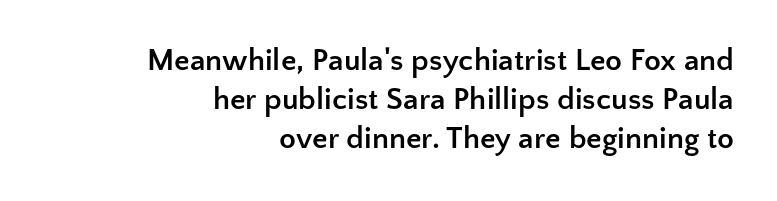
Compared with an ordinary text face, these strokes are far heavier — a full bold. Standard letterfit; no display-style spreading of the glyphs. Words float on clear page, feet unadorned. Alignment: flush right. The designer left line spacing at the default. The designer went with a sans here, leaving each stem footless.
